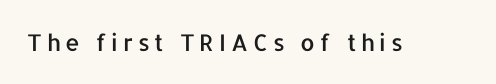
The image shows 23 px text type, upright; set unusually wide letter spacing (+0.21 em), not underlined.
